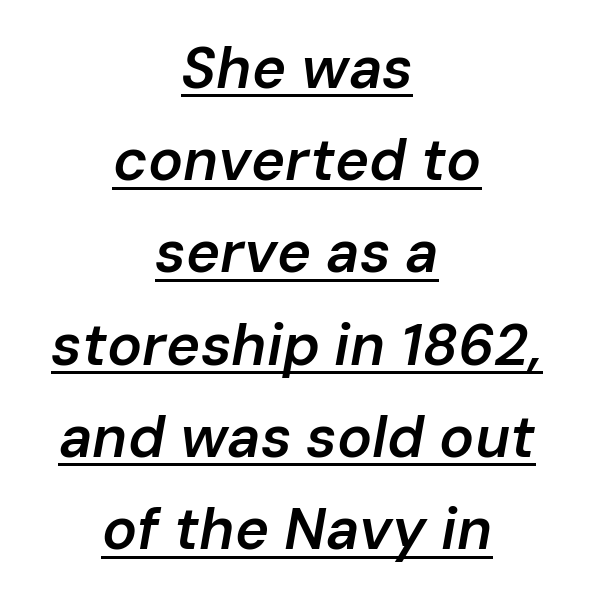
{"italic": "yes", "lean": "right", "slant_degrees": 10, "bold": "semi", "weight": "semibold", "width": "normal", "stroke_contrast": "low", "x_height": "medium", "monospaced": "no", "underline": "yes", "align": "center", "line_spacing": "normal", "line_spacing_ratio": 1.59, "letter_spacing": "normal", "letter_spacing_em": 0.0, "glyph_px": 58}
